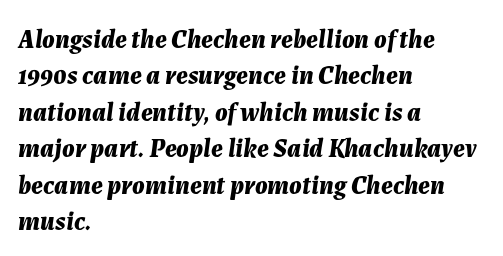
These lines are set flush left with a ragged right edge. Evenly set lines give the paragraph a standard silhouette. Would a proofreader flag this as italicized? Yes. Check the space under the baseline: it is left empty.
